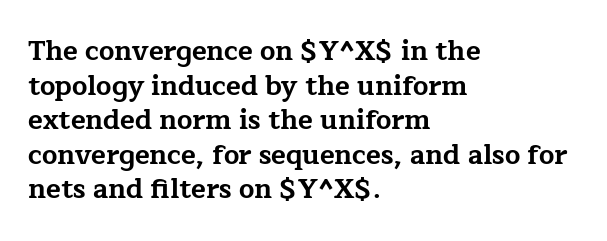
Q: Is the text bold? A: Yes.
Q: Is the text italic (slanted)? A: No, it is upright.
Q: Is the text underlined? A: No.
Q: How is the paragraph aligned? A: Left-aligned.
Q: Is the spacing between letters normal or unusually wide? A: Normal.
Q: Is the spacing between lines tight, normal or loose? A: Normal.
